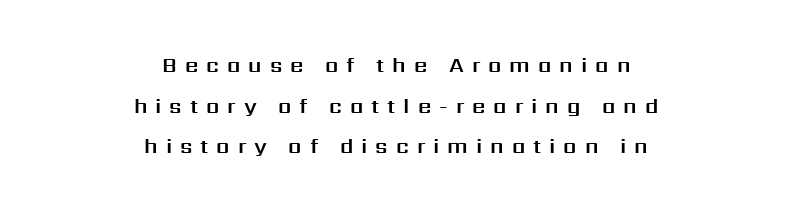
{"italic": "no", "underline": "no", "align": "center", "line_spacing": "loose", "line_spacing_ratio": 1.93, "letter_spacing": "wide", "letter_spacing_em": 0.38, "glyph_px": 21}
